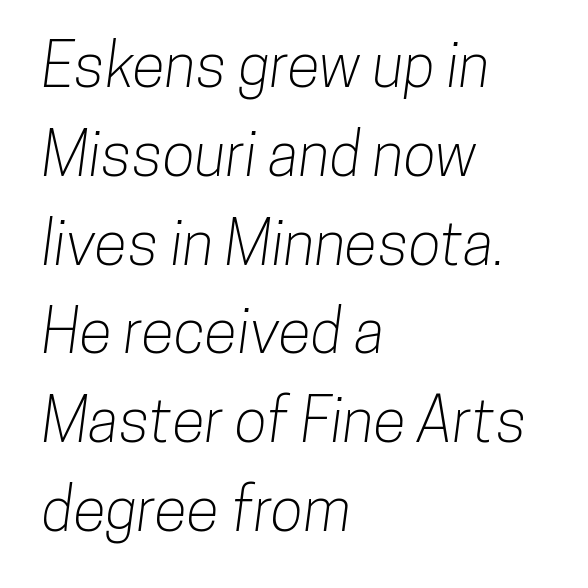
Q: Is the typeface a serif or a sans-serif typeface? A: Sans-serif.
Q: Is the text underlined? A: No.
Q: How is the paragraph aligned? A: Left-aligned.
Q: Is the spacing between letters normal or unusually wide? A: Normal.
Q: Is the spacing between lines tight, normal or loose? A: Normal.
Q: Width (condensed, normal, or wide)? A: Condensed.
Q: Stroke contrast? A: Low.
Q: x-height? A: Medium.
Q: Monospaced? A: No.
